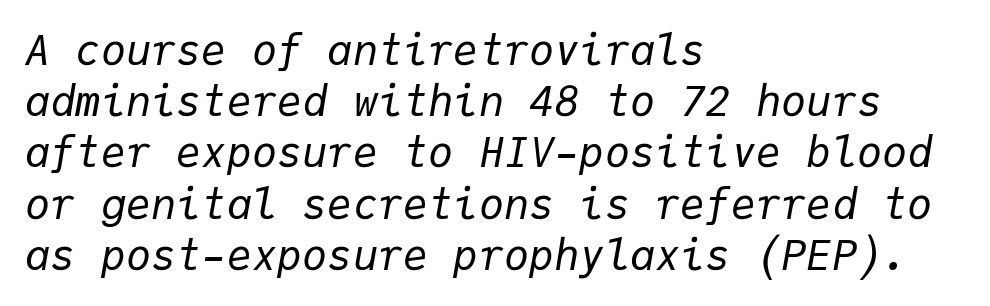
Q: Is the text bold? A: No.
Q: Is the text italic (slanted)? A: Yes, it leans right by about 9 degrees.
Q: Is the text underlined? A: No.
Q: How is the paragraph aligned? A: Left-aligned.
Q: Is the spacing between letters normal or unusually wide? A: Normal.
Q: Width (condensed, normal, or wide)? A: Normal.
Q: Stroke contrast? A: Low.
Q: x-height? A: Medium.
Q: Monospaced? A: Yes.
